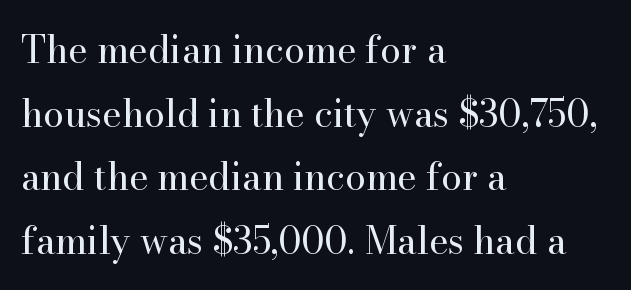
The image shows 37 px regular-weight serif type, upright; set left-aligned, line spacing 1.72x, normal letter spacing, not underlined; high stroke contrast and a small x-height.
